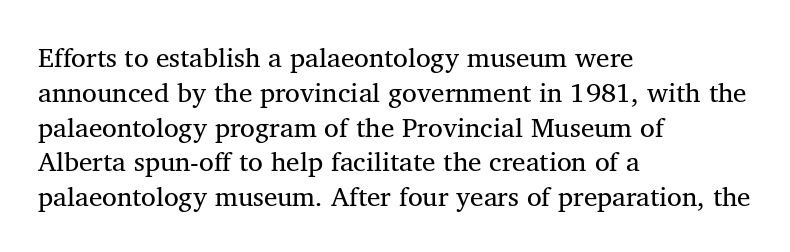
The image shows 27 px text type; set left-aligned, normal line spacing (1.29x), normal letter spacing, not underlined.
